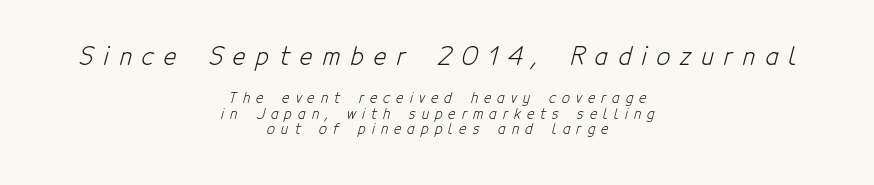
{"bold": "no", "underline": "no", "align": "center", "line_spacing": "tight", "line_spacing_ratio": 1.12, "letter_spacing": "wide", "letter_spacing_em": 0.43, "larger_block": "first", "size_ratio": 1.71, "glyph_px": 24}
